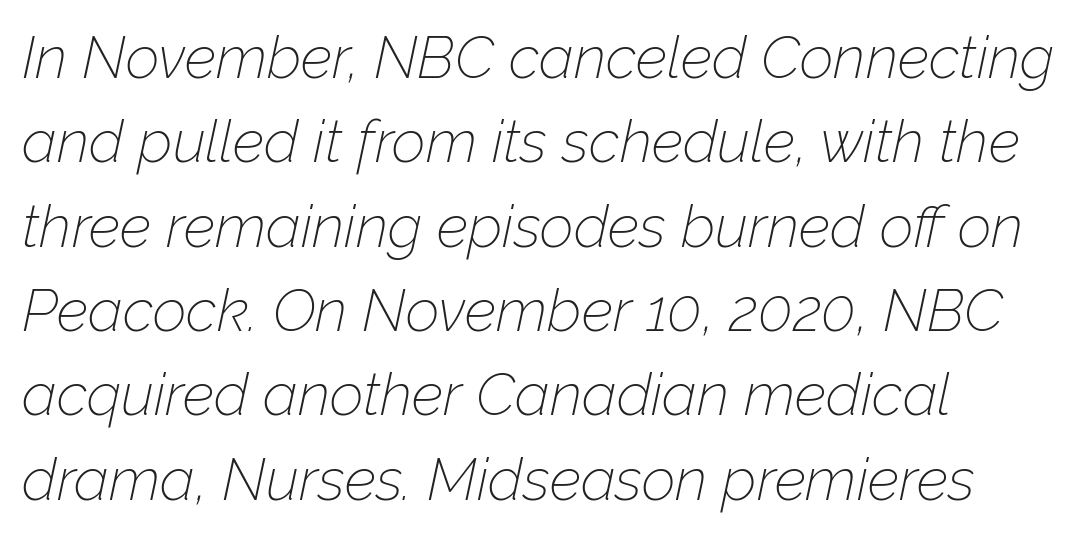
{"italic": "yes", "lean": "right", "slant_degrees": 12, "bold": "no", "weight": "thin", "width": "normal", "stroke_contrast": "low", "x_height": "medium", "monospaced": "no", "underline": "no", "align": "left", "line_spacing": "normal", "line_spacing_ratio": 1.43, "letter_spacing": "normal", "letter_spacing_em": 0.0, "glyph_px": 59}
